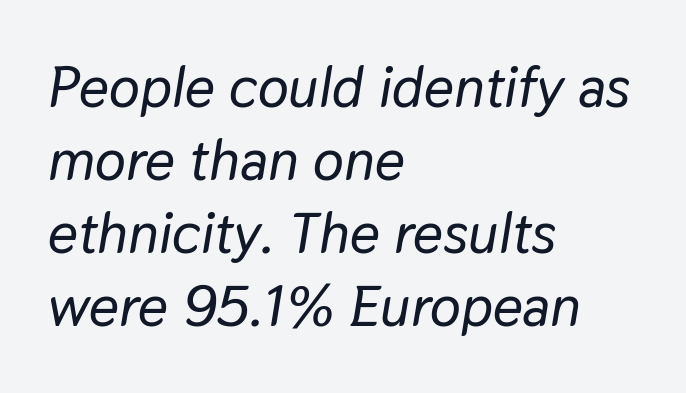
Q: Is the text italic (slanted)? A: Yes, it leans right by about 9 degrees.
Q: Is the text underlined? A: No.
Q: How is the paragraph aligned? A: Left-aligned.
Q: Is the spacing between letters normal or unusually wide? A: Normal.
Q: Is the spacing between lines tight, normal or loose? A: Normal.
Q: Width (condensed, normal, or wide)? A: Normal.
Q: Stroke contrast? A: Low.
Q: x-height? A: Medium.
Q: Monospaced? A: No.
